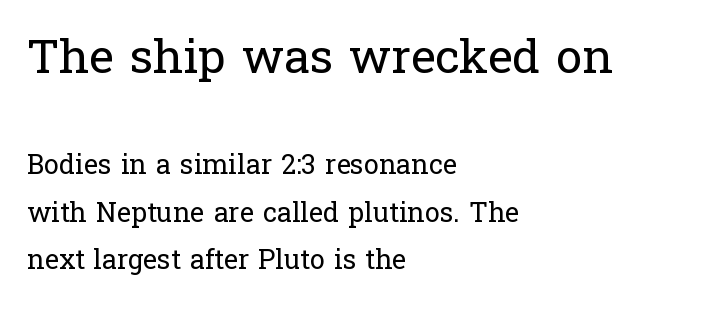
{"serif": "yes", "italic": "no", "bold": "no", "weight": "regular", "width": "normal", "stroke_contrast": "low", "x_height": "medium", "monospaced": "no", "underline": "no", "align": "left", "line_spacing_ratio": 1.76, "letter_spacing": "normal", "letter_spacing_em": 0.0, "larger_block": "first", "size_ratio": 1.74, "glyph_px": 47}
